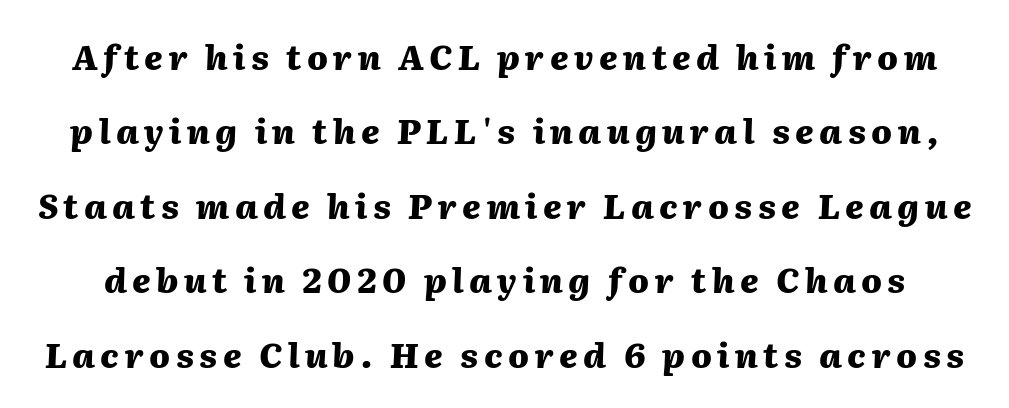
The image shows 34 px heavy type, italic (leaning right); set loose line spacing (2.19x), not underlined; medium stroke contrast and a medium x-height.
